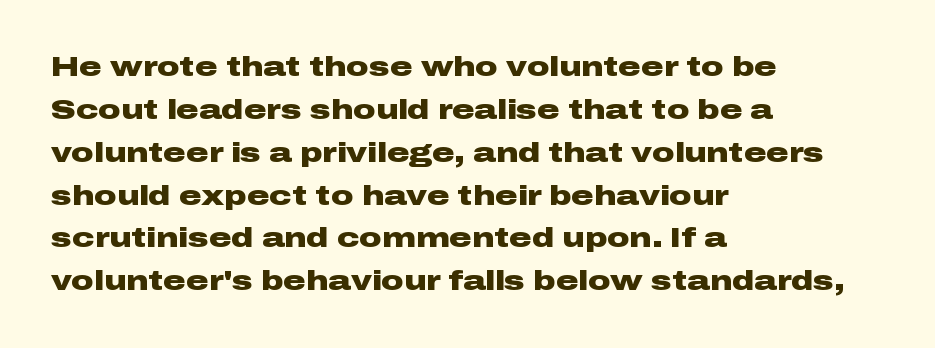
Q: Is the text bold? A: Yes.
Q: Is the text italic (slanted)? A: No, it is upright.
Q: Is the typeface a serif or a sans-serif typeface? A: Sans-serif.
Q: Is the text underlined? A: No.
Q: How is the paragraph aligned? A: Left-aligned.
Q: Is the spacing between letters normal or unusually wide? A: Normal.
Q: Is the spacing between lines tight, normal or loose? A: Normal.
Q: Width (condensed, normal, or wide)? A: Wide.
Q: Stroke contrast? A: Low.
Q: x-height? A: Medium.
Q: Monospaced? A: No.
